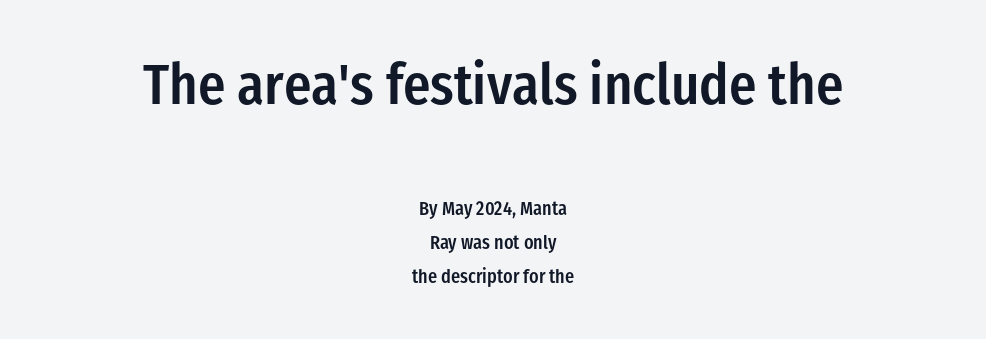
The image shows 57 px semibold, condensed sans-serif type, upright; set centered, line spacing 1.78x, normal letter spacing, not underlined; the first (top) block is 3.0x larger; low stroke contrast and a medium x-height.
